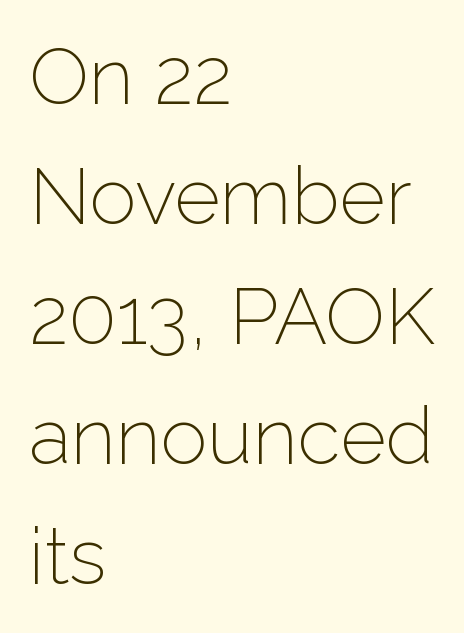
Line beginnings align vertically; line endings do not. Do the characters align in a grid? No, the font is proportional. Glyph-to-glyph distance matches everyday printed text. Nobody drew a line under any word here. These lines are composed in type without serifs.
